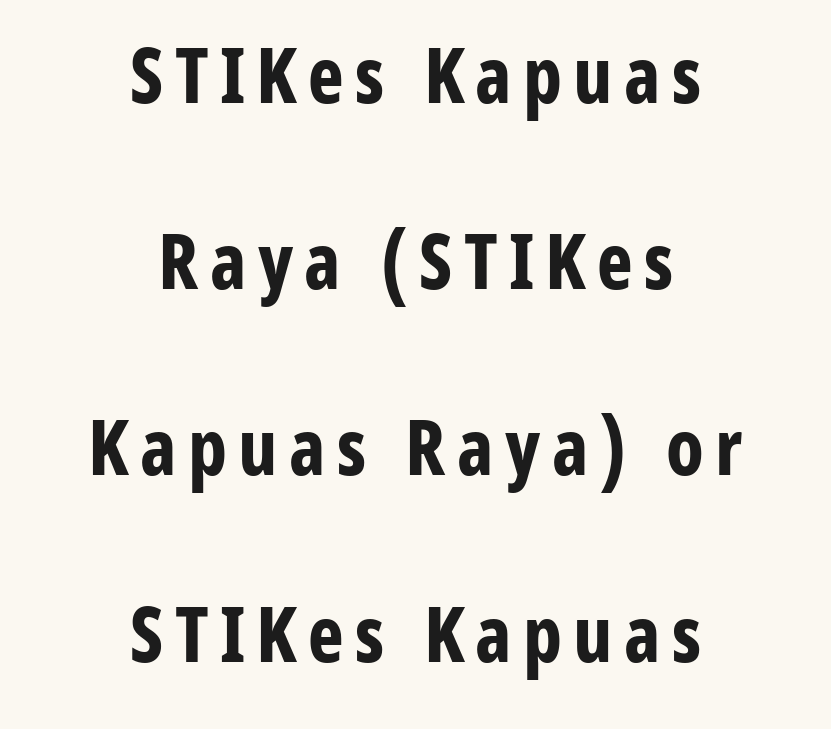
The image shows 76 px bold, condensed sans-serif type, upright; set centered, loose line spacing (2.45x), not underlined; low stroke contrast and a medium x-height.
